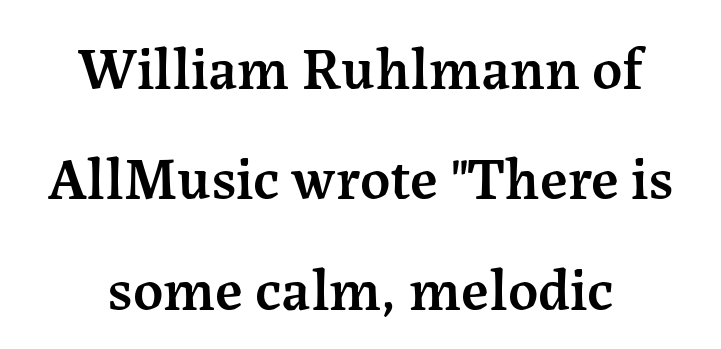
Q: Is the text bold? A: Semi-bold.
Q: Is the text italic (slanted)? A: No, it is upright.
Q: Is the typeface a serif or a sans-serif typeface? A: Serif.
Q: Is the text underlined? A: No.
Q: How is the paragraph aligned? A: Centered.
Q: Is the spacing between letters normal or unusually wide? A: Normal.
Q: Width (condensed, normal, or wide)? A: Normal.
Q: Stroke contrast? A: Medium.
Q: x-height? A: Medium.
Q: Monospaced? A: No.
